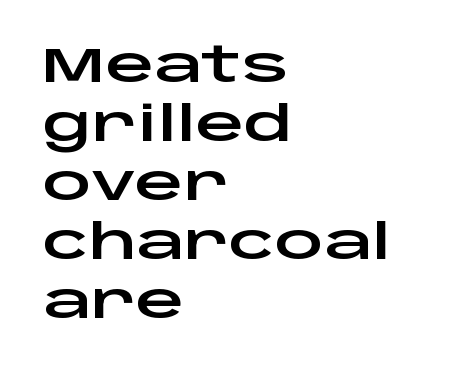
{"serif": "no", "italic": "no", "width": "wide", "stroke_contrast": "low", "x_height": "large", "monospaced": "no", "underline": "no", "align": "left", "line_spacing_ratio": 1.23, "letter_spacing": "normal", "letter_spacing_em": 0.0, "glyph_px": 48}
